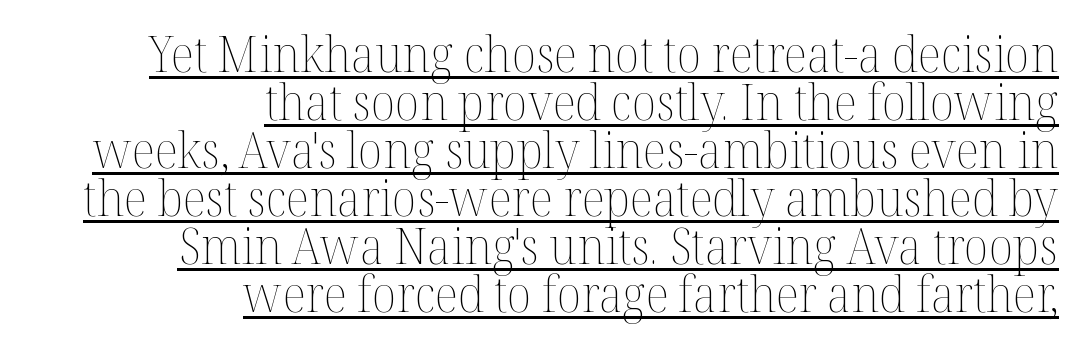
The image shows 50 px thin type, upright; set right-aligned, tight line spacing (0.96x), normal letter spacing, underlined; medium stroke contrast and a medium x-height.
